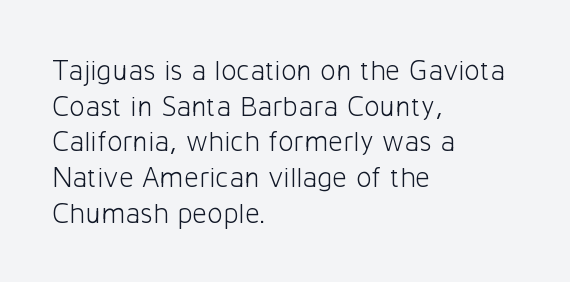
It's the straight-up-and-down kind of type. Lines of text with bare space underneath. Horizontal alignment here is leftward, the default for most running prose. Each letter keeps its own natural width here, so spacing adapts to shape. No feet cap the strokes, marking this as sans-serif type. The typesetting does not lean heavy: it is not bold.
